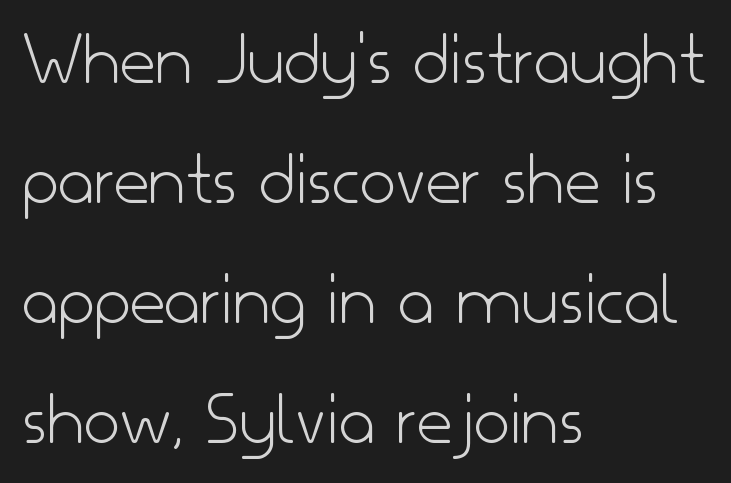
Q: Is the text bold? A: No.
Q: Is the text italic (slanted)? A: No, it is upright.
Q: Is the typeface a serif or a sans-serif typeface? A: Sans-serif.
Q: Is the text underlined? A: No.
Q: How is the paragraph aligned? A: Left-aligned.
Q: Is the spacing between letters normal or unusually wide? A: Normal.
Q: Is the spacing between lines tight, normal or loose? A: Normal.
Q: Width (condensed, normal, or wide)? A: Normal.
Q: Stroke contrast? A: Low.
Q: x-height? A: Small.
Q: Monospaced? A: No.
